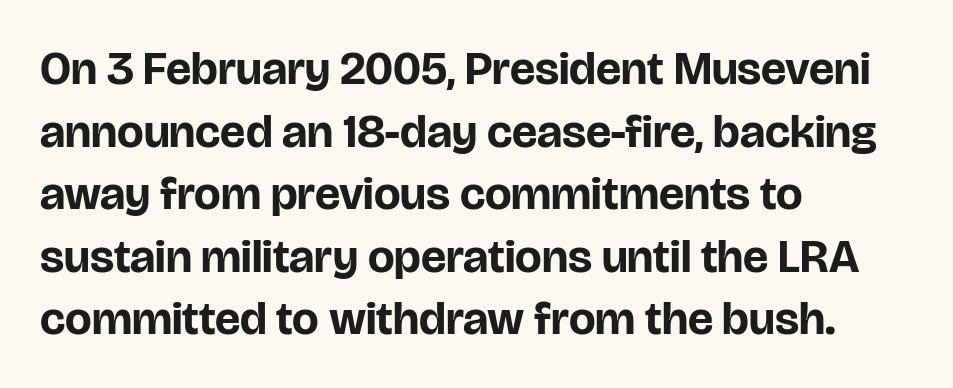
The ragged edge is on the right, which tells us the setting is flush left. Think of a printed novel: that variable character pitch is what you see here. Regarding leading, the lines here are spaced in the standard way. Plain, unruled lines of type.
